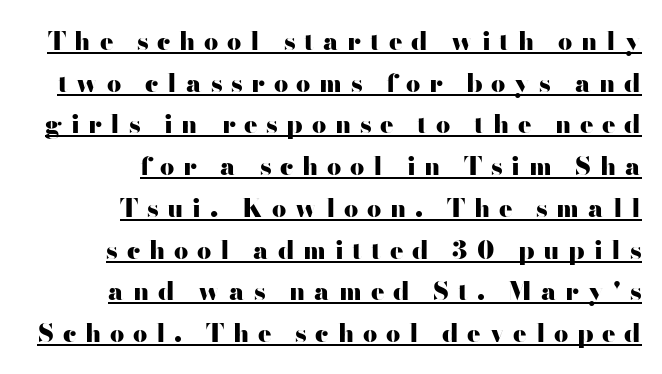
{"italic": "no", "bold": "yes", "underline": "yes", "align": "right", "line_spacing": "normal", "line_spacing_ratio": 1.67, "letter_spacing": "wide", "letter_spacing_em": 0.35, "glyph_px": 25}
